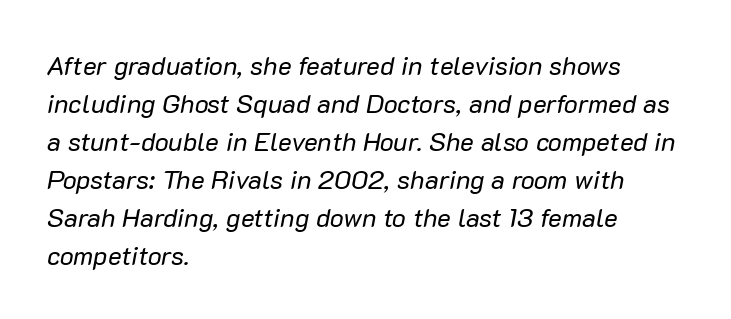
The weight tops out at a normal text grade. The rag falls on the right side of this text block. No extra tracking has been applied to these lines. Line spacing here is normal. Slant detected: the letters are inclined. Descender tails drop into unmarked territory.
